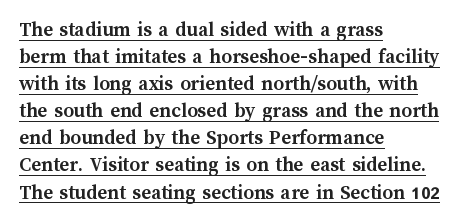
Q: Is the text bold? A: Yes.
Q: Is the text italic (slanted)? A: No, it is upright.
Q: Is the text underlined? A: Yes.
Q: How is the paragraph aligned? A: Left-aligned.
Q: Is the spacing between letters normal or unusually wide? A: Normal.
Q: Is the spacing between lines tight, normal or loose? A: Normal.
